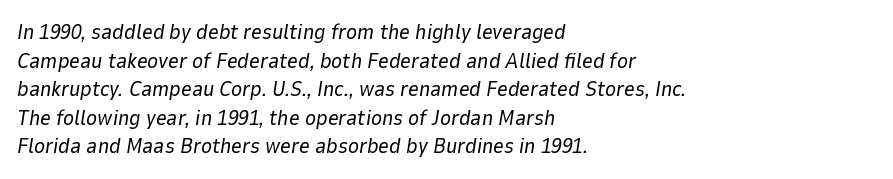
{"italic": "yes", "lean": "right", "slant_degrees": 9, "bold": "no", "underline": "no", "align": "left", "line_spacing": "normal", "line_spacing_ratio": 1.36, "letter_spacing": "normal", "letter_spacing_em": 0.0, "glyph_px": 21}
